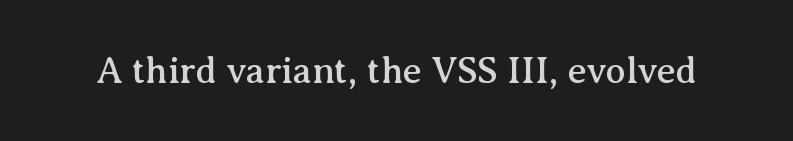
The image shows 37 px serif type, upright; set normal letter spacing, not underlined; medium stroke contrast and a medium x-height.
